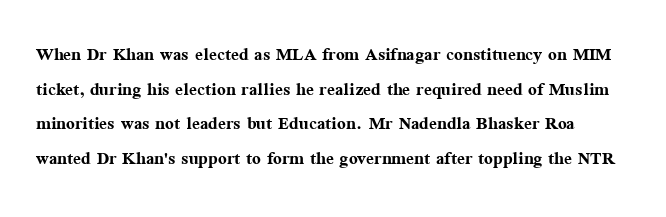
{"italic": "no", "bold": "yes", "underline": "no", "line_spacing": "normal", "line_spacing_ratio": 1.51, "letter_spacing": "normal", "letter_spacing_em": 0.0, "glyph_px": 23}
